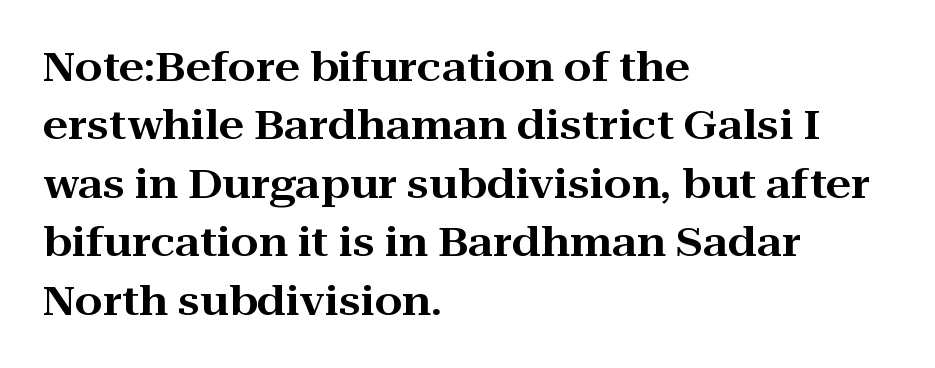
The image shows 40 px wide serif type, upright; set left-aligned, normal line spacing (1.46x), normal letter spacing, not underlined; high stroke contrast and a medium x-height.
